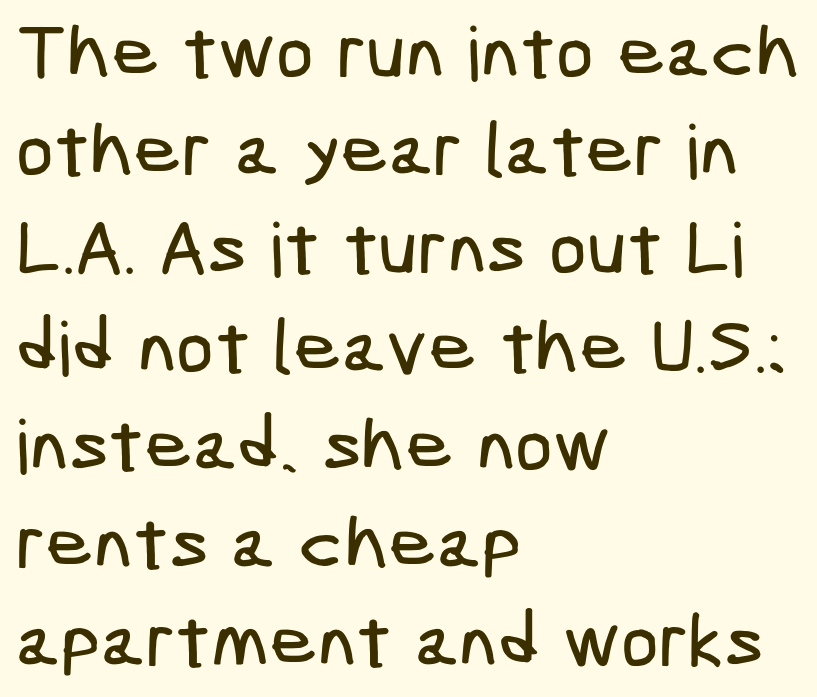
Q: Is the typeface a serif or a sans-serif typeface? A: Sans-serif.
Q: Is the text underlined? A: No.
Q: How is the paragraph aligned? A: Left-aligned.
Q: Is the spacing between letters normal or unusually wide? A: Normal.
Q: Is the spacing between lines tight, normal or loose? A: Normal.
Q: Width (condensed, normal, or wide)? A: Condensed.
Q: Stroke contrast? A: Low.
Q: x-height? A: Medium.
